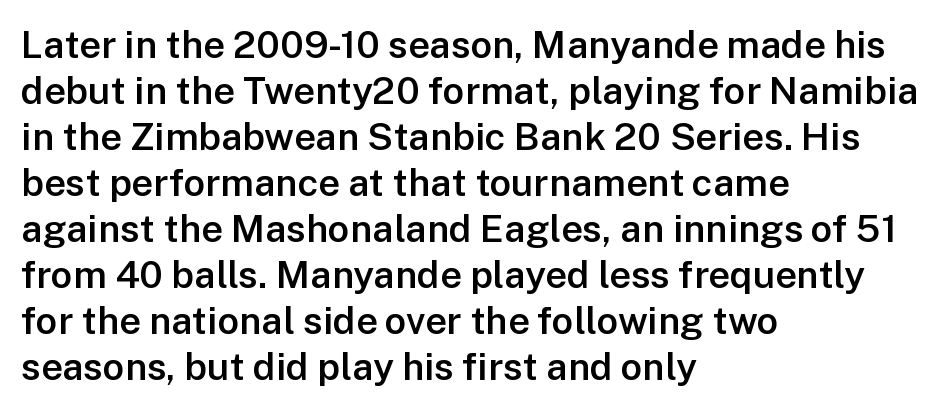
{"serif": "no", "italic": "no", "bold": "semi", "weight": "semibold", "width": "normal", "stroke_contrast": "low", "x_height": "medium", "monospaced": "no", "underline": "no", "align": "left", "line_spacing_ratio": 1.21, "letter_spacing": "normal", "letter_spacing_em": 0.0, "glyph_px": 38}
